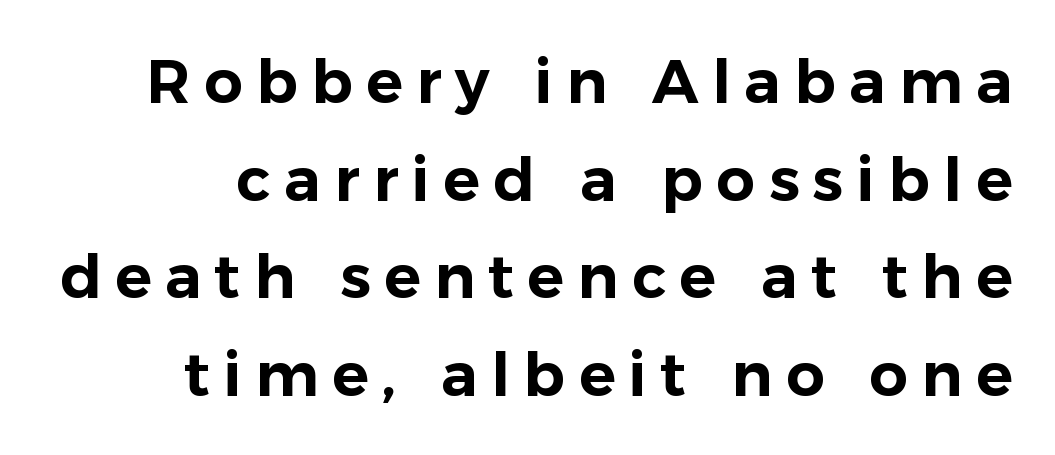
{"serif": "no", "italic": "no", "width": "normal", "stroke_contrast": "low", "x_height": "medium", "monospaced": "no", "underline": "no", "line_spacing": "normal", "line_spacing_ratio": 1.6, "letter_spacing": "wide", "letter_spacing_em": 0.22, "glyph_px": 61}
